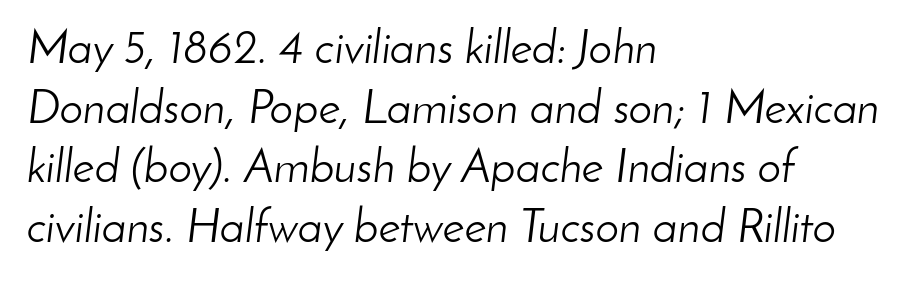
The image shows 47 px light type, italic (leaning right); set left-aligned, normal line spacing (1.27x), normal letter spacing, not underlined; low stroke contrast and a small x-height.
